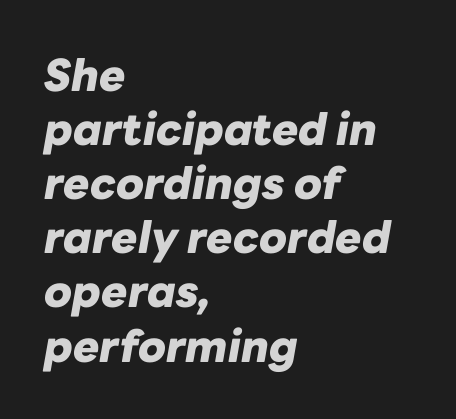
Q: Is the text bold? A: Yes.
Q: Is the text italic (slanted)? A: Yes, it leans right by about 10 degrees.
Q: Is the text underlined? A: No.
Q: How is the paragraph aligned? A: Left-aligned.
Q: Is the spacing between letters normal or unusually wide? A: Normal.
Q: Width (condensed, normal, or wide)? A: Normal.
Q: Stroke contrast? A: Low.
Q: x-height? A: Medium.
Q: Monospaced? A: No.
